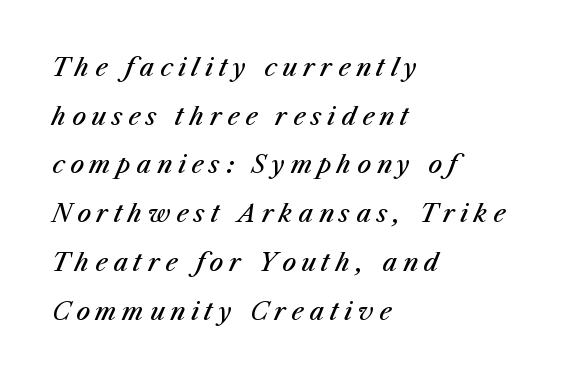
{"italic": "yes", "lean": "right", "slant_degrees": 23, "bold": "semi", "underline": "no", "align": "left", "line_spacing": "loose", "line_spacing_ratio": 2.03, "letter_spacing": "wide", "letter_spacing_em": 0.24, "glyph_px": 24}
